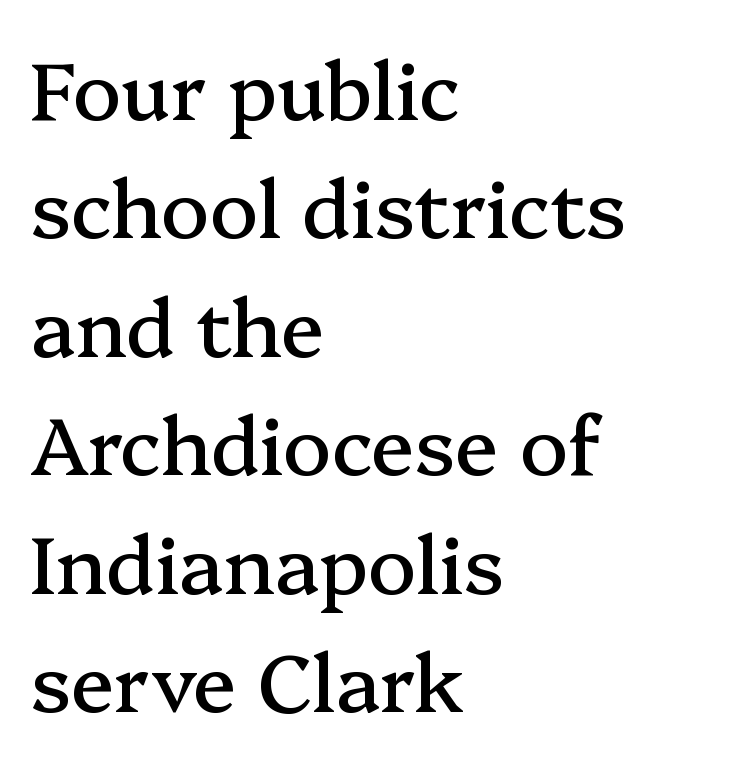
You could not count columns in this text — the font is proportionally spaced. No word sits above an underline. Reading down the block, your eye returns to a fixed left position each line. How would I describe the line gaps? Plain and ordinary. This sample uses plain, unmodified letter spacing.
